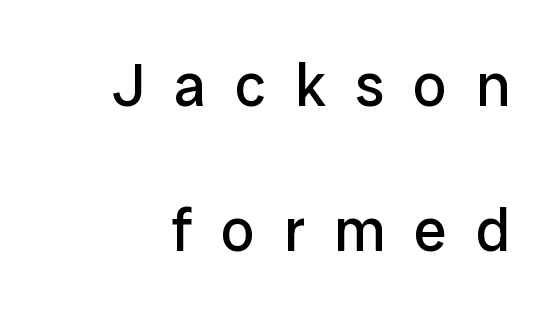
The image shows 60 px regular-weight sans-serif type, upright; set loose line spacing (2.41x), unusually wide letter spacing (+0.48 em), not underlined; low stroke contrast and a medium x-height.
